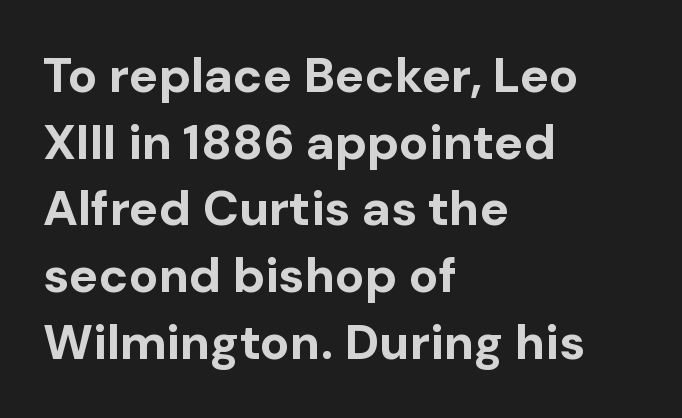
Each letter's strokes conclude bluntly, with no projecting serifs. Vertical spacing — default. Teacher's note: observe the even left margin — that is flush-left alignment. These words are printed bold, with thick strokes throughout.
